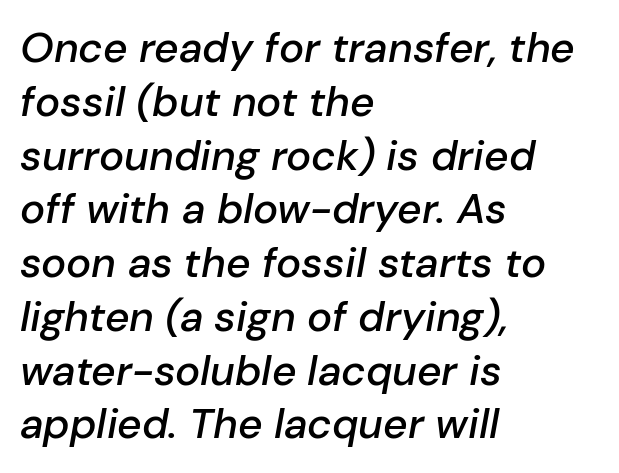
The specimen reads as italic at a glance. The face used here is rendered with its standard letterfit. A typesetter would call this proportional, since set widths differ per character. Check under the words: just untouched page.
